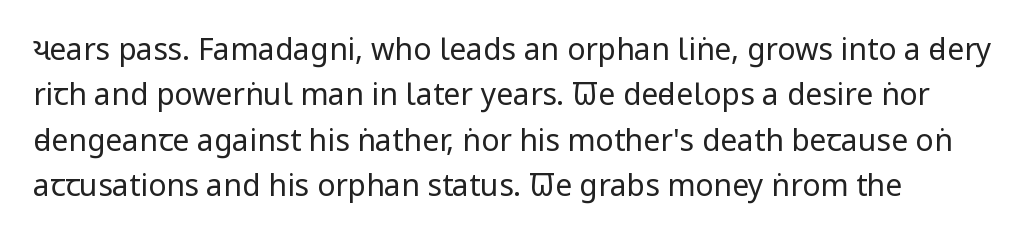
{"serif": "no", "italic": "no", "bold": "no", "weight": "regular", "width": "condensed", "stroke_contrast": "low", "x_height": "large", "monospaced": "no", "underline": "no", "line_spacing": "normal", "line_spacing_ratio": 1.51, "letter_spacing": "normal", "letter_spacing_em": 0.0, "glyph_px": 30}
